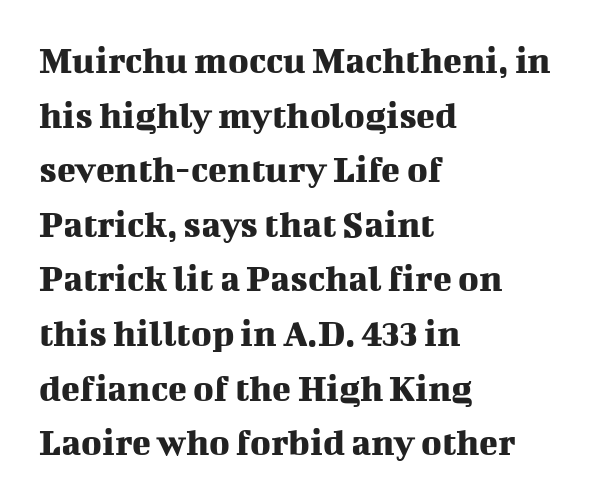
Q: Is the text italic (slanted)? A: No, it is upright.
Q: Is the typeface a serif or a sans-serif typeface? A: Serif.
Q: Is the text underlined? A: No.
Q: How is the paragraph aligned? A: Left-aligned.
Q: Is the spacing between letters normal or unusually wide? A: Normal.
Q: Is the spacing between lines tight, normal or loose? A: Normal.
Q: Width (condensed, normal, or wide)? A: Normal.
Q: Stroke contrast? A: Medium.
Q: x-height? A: Medium.
Q: Monospaced? A: No.
